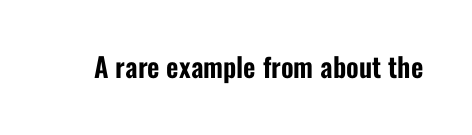
Q: Is the text italic (slanted)? A: No, it is upright.
Q: Is the text underlined? A: No.
Q: Is the spacing between letters normal or unusually wide? A: Normal.
